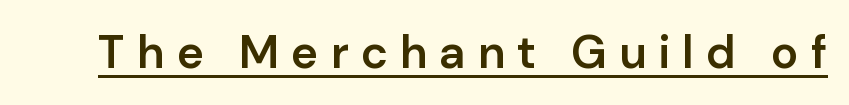
The image shows 46 px semibold sans-serif type, upright; set unusually wide letter spacing (+0.26 em), underlined; low stroke contrast and a medium x-height.
